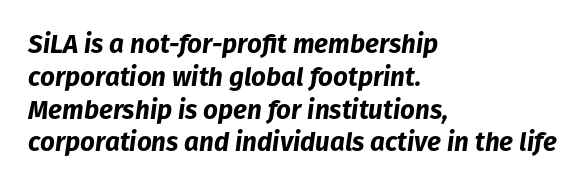
{"italic": "yes", "lean": "right", "slant_degrees": 8, "bold": "yes", "underline": "no", "align": "left", "line_spacing": "normal", "line_spacing_ratio": 1.26, "letter_spacing": "normal", "letter_spacing_em": 0.0, "glyph_px": 26}
